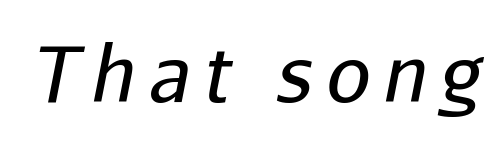
Q: Is the text bold? A: No.
Q: Is the text italic (slanted)? A: Yes, it leans right by about 11 degrees.
Q: Is the text underlined? A: No.
Q: Width (condensed, normal, or wide)? A: Normal.
Q: Stroke contrast? A: Low.
Q: x-height? A: Medium.
Q: Monospaced? A: No.
